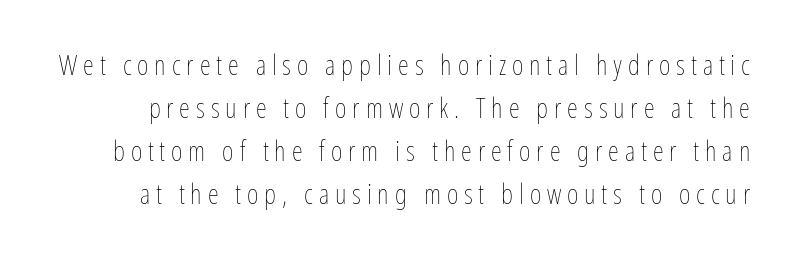
{"italic": "no", "bold": "no", "weight": "thin", "width": "condensed", "stroke_contrast": "low", "x_height": "medium", "monospaced": "no", "underline": "no", "line_spacing": "normal", "line_spacing_ratio": 1.54, "letter_spacing": "wide", "letter_spacing_em": 0.21, "glyph_px": 28}
